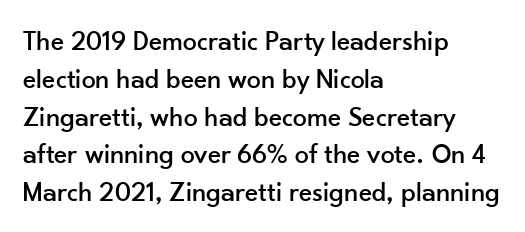
The face used here is rendered with its standard letterfit. Regarding leading, the lines here are spaced in the standard way. Tall strokes in this sample are plumb rather than angled. Plain, unruled lines of type. The letters advance in unequal steps, a hallmark of proportional type.
